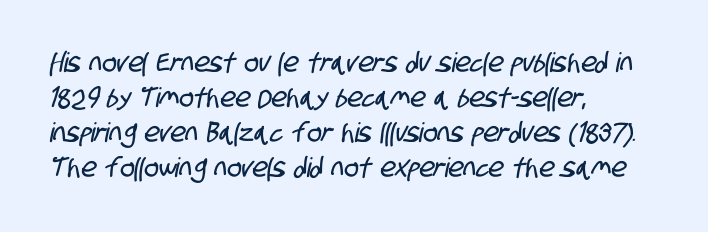
{"underline": "no", "align": "left", "line_spacing": "normal", "line_spacing_ratio": 1.3, "letter_spacing": "normal", "letter_spacing_em": 0.0, "glyph_px": 27}
